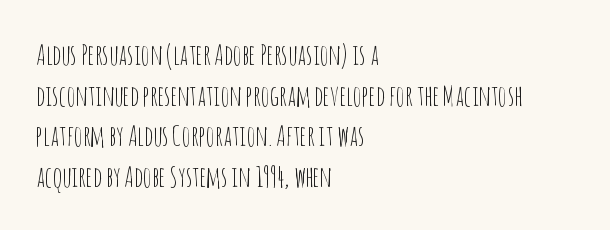
Q: Is the text bold? A: No.
Q: Is the text italic (slanted)? A: No, it is upright.
Q: Is the typeface a serif or a sans-serif typeface? A: Sans-serif.
Q: Is the text underlined? A: No.
Q: How is the paragraph aligned? A: Left-aligned.
Q: Is the spacing between letters normal or unusually wide? A: Normal.
Q: Is the spacing between lines tight, normal or loose? A: Normal.
Q: Width (condensed, normal, or wide)? A: Condensed.
Q: Stroke contrast? A: Low.
Q: x-height? A: Large.
Q: Monospaced? A: No.
